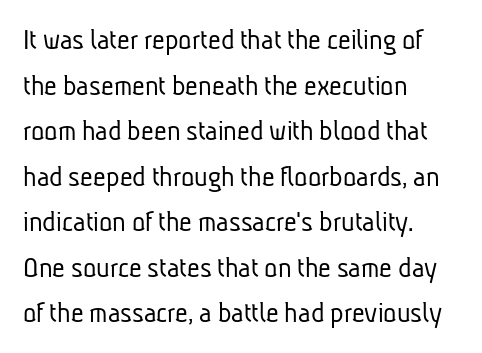
Typeset ragged right — the left edge is the straight one. Check the space under the baseline: it is left empty. Is this a fixed-width face? No — the glyphs have proportional, varying widths. Reading down the column, the eye jumps a familiar distance to each next line. Ink coverage per letter is moderate at most.
